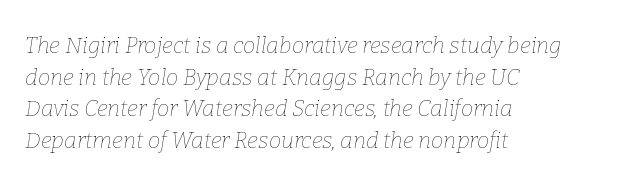
Q: Is the text bold? A: No.
Q: Is the text italic (slanted)? A: Yes, it leans right by about 9 degrees.
Q: Is the text underlined? A: No.
Q: How is the paragraph aligned? A: Left-aligned.
Q: Is the spacing between letters normal or unusually wide? A: Normal.
Q: Is the spacing between lines tight, normal or loose? A: Normal.
